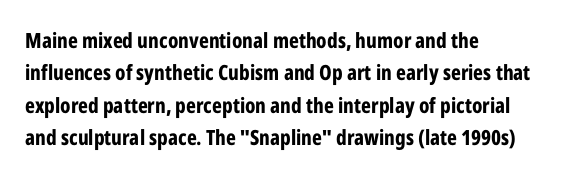
{"italic": "no", "bold": "yes", "underline": "no", "align": "left", "line_spacing": "normal", "line_spacing_ratio": 1.54, "letter_spacing": "normal", "letter_spacing_em": 0.0, "glyph_px": 21}
